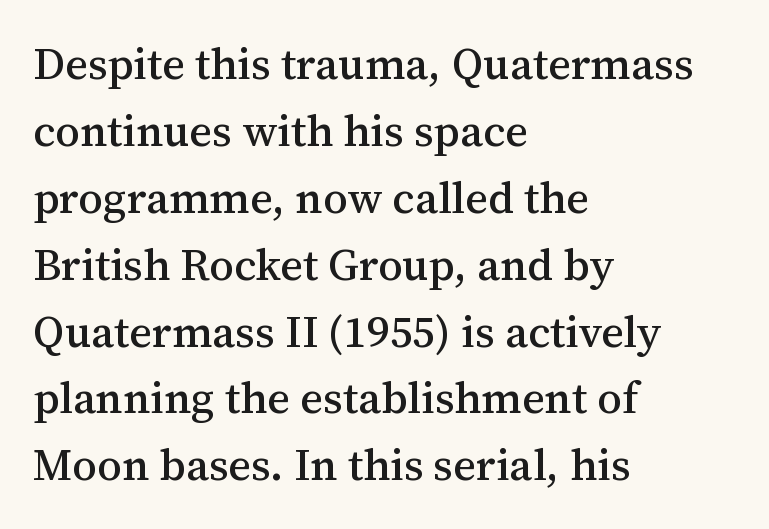
Q: Is the text italic (slanted)? A: No, it is upright.
Q: Is the typeface a serif or a sans-serif typeface? A: Serif.
Q: Is the text underlined? A: No.
Q: How is the paragraph aligned? A: Left-aligned.
Q: Is the spacing between letters normal or unusually wide? A: Normal.
Q: Is the spacing between lines tight, normal or loose? A: Normal.
Q: Width (condensed, normal, or wide)? A: Normal.
Q: Stroke contrast? A: Medium.
Q: x-height? A: Medium.
Q: Monospaced? A: No.
